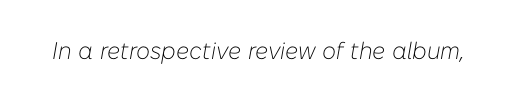
Q: Is the text bold? A: No.
Q: Is the text italic (slanted)? A: Yes, it leans right by about 10 degrees.
Q: Is the text underlined? A: No.
Q: Is the spacing between letters normal or unusually wide? A: Normal.
